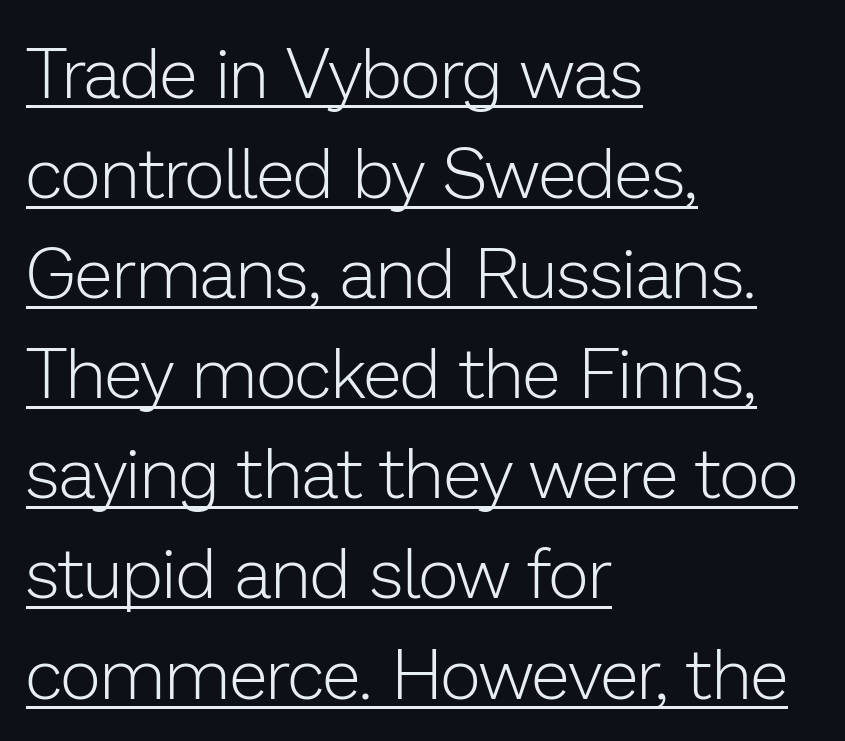
{"serif": "no", "italic": "no", "bold": "no", "weight": "light", "width": "normal", "stroke_contrast": "low", "x_height": "medium", "monospaced": "no", "underline": "yes", "align": "left", "line_spacing": "normal", "line_spacing_ratio": 1.43, "letter_spacing": "normal", "letter_spacing_em": 0.0, "glyph_px": 70}
